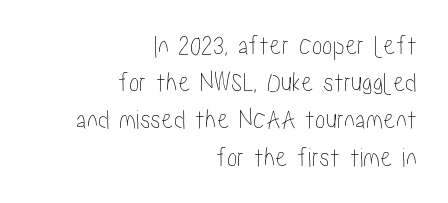
The image shows 28 px condensed type, upright; set right-aligned, normal line spacing (1.33x), normal letter spacing, not underlined; low stroke contrast and a medium x-height.
